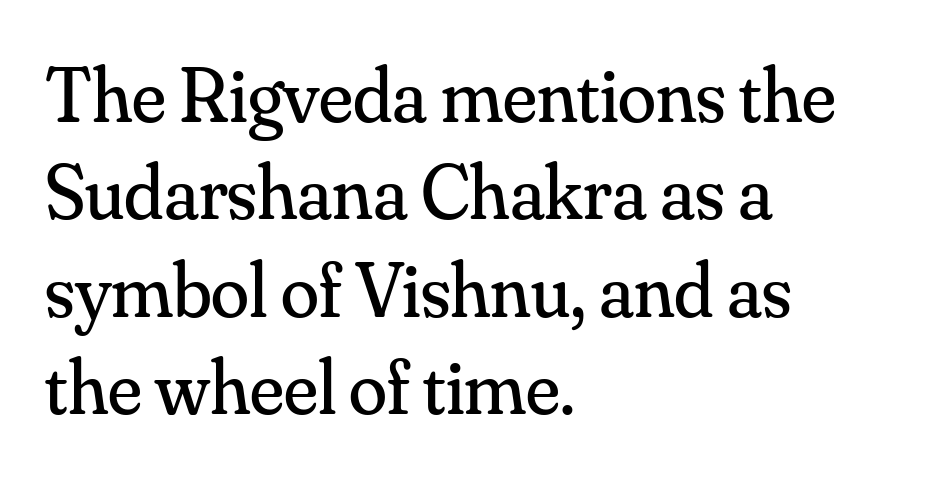
Stems here are at most as thick as an everyday book face. Visually the block forms a straight wall on the left and a jagged coastline on the right. Check the space under the baseline: it is left empty. The letterforms sit shoulder to shoulder at normal distance. The rendering uses natural spacing where letterforms have individual widths. This sample uses a serif face.
